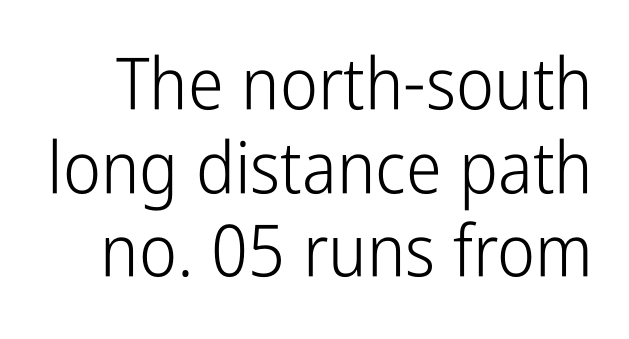
{"serif": "no", "italic": "no", "bold": "no", "weight": "light", "width": "condensed", "stroke_contrast": "low", "x_height": "medium", "monospaced": "no", "underline": "no", "line_spacing_ratio": 1.16, "letter_spacing": "normal", "letter_spacing_em": 0.0, "glyph_px": 72}
